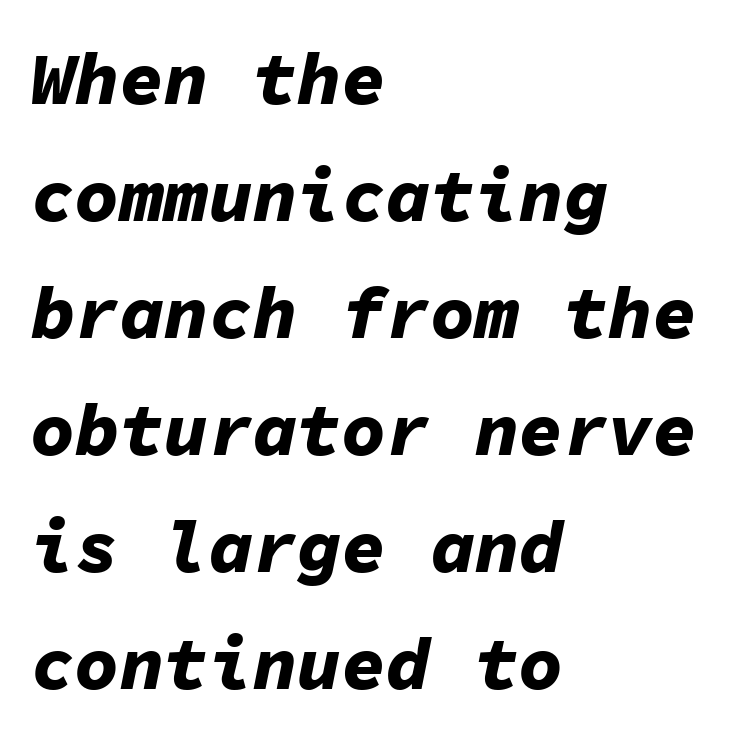
{"italic": "yes", "lean": "right", "slant_degrees": 11, "bold": "yes", "weight": "bold", "width": "normal", "stroke_contrast": "low", "x_height": "medium", "monospaced": "yes", "underline": "no", "align": "left", "line_spacing": "normal", "line_spacing_ratio": 1.58, "letter_spacing": "normal", "letter_spacing_em": 0.0, "glyph_px": 74}
